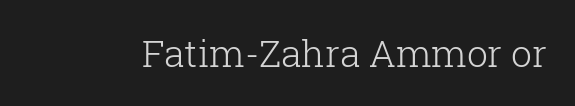
{"serif": "yes", "italic": "no", "bold": "no", "weight": "light", "width": "normal", "stroke_contrast": "low", "x_height": "medium", "monospaced": "no", "underline": "no", "letter_spacing": "normal", "letter_spacing_em": 0.0, "glyph_px": 37}
